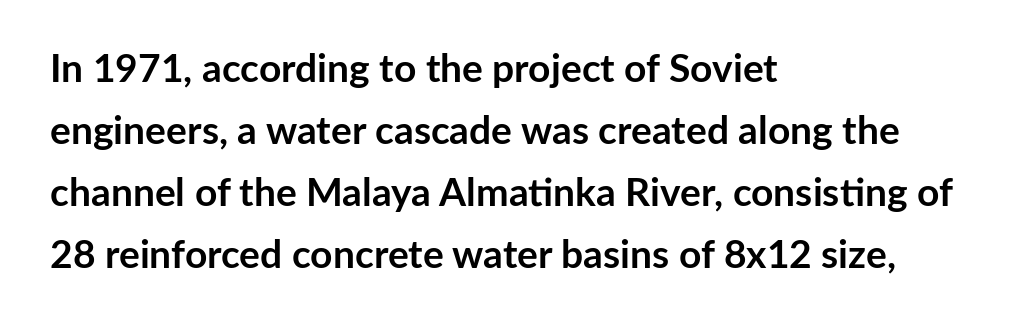
{"serif": "no", "italic": "no", "bold": "yes", "weight": "semibold", "width": "normal", "stroke_contrast": "low", "x_height": "medium", "monospaced": "no", "underline": "no", "align": "left", "line_spacing": "normal", "line_spacing_ratio": 1.59, "letter_spacing": "normal", "letter_spacing_em": 0.0, "glyph_px": 39}
